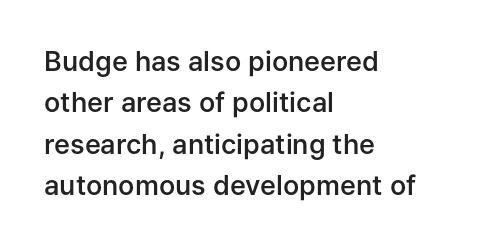
A student would call this left alignment; a typographer would say flush left, rag right. Line spacing here is normal. Tracking value appears to be zero — textbook default spacing. A typesetter would mark this as roman, not italic. Each glyph is drawn with semibold strokes, heavier than normal yet not fully bold. The strip under each line holds only bare page.
